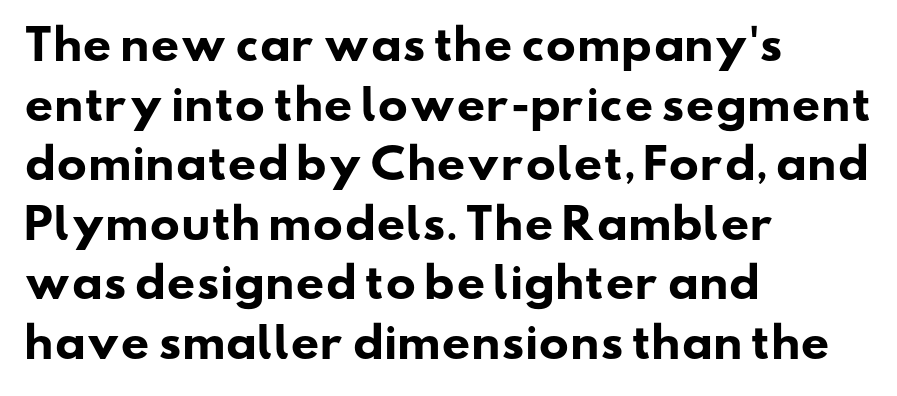
{"serif": "no", "bold": "yes", "weight": "heavy", "width": "wide", "stroke_contrast": "low", "x_height": "small", "monospaced": "no", "underline": "no", "align": "left", "line_spacing": "normal", "line_spacing_ratio": 1.49, "letter_spacing": "normal", "letter_spacing_em": 0.0, "glyph_px": 40}
